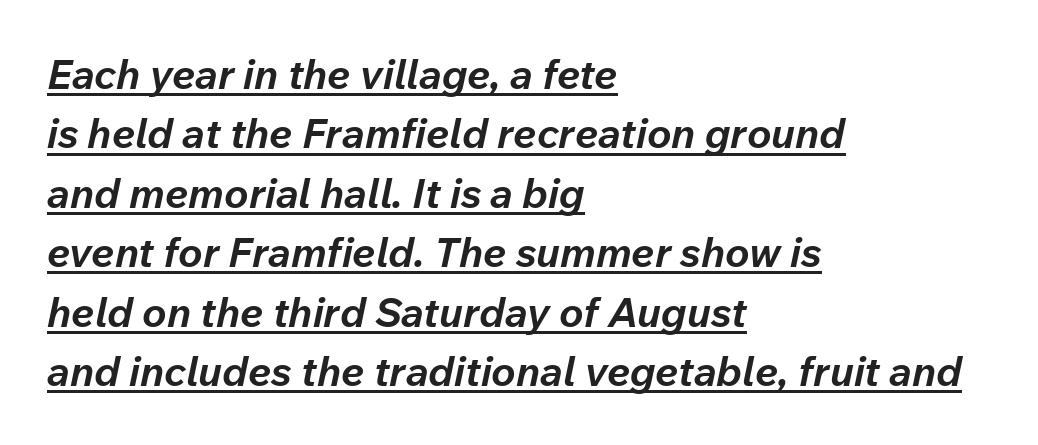
Q: Is the text bold? A: Yes.
Q: Is the text italic (slanted)? A: Yes, it leans right by about 12 degrees.
Q: Is the text underlined? A: Yes.
Q: How is the paragraph aligned? A: Left-aligned.
Q: Is the spacing between letters normal or unusually wide? A: Normal.
Q: Is the spacing between lines tight, normal or loose? A: Normal.
Q: Width (condensed, normal, or wide)? A: Normal.
Q: Stroke contrast? A: Low.
Q: x-height? A: Medium.
Q: Monospaced? A: No.
